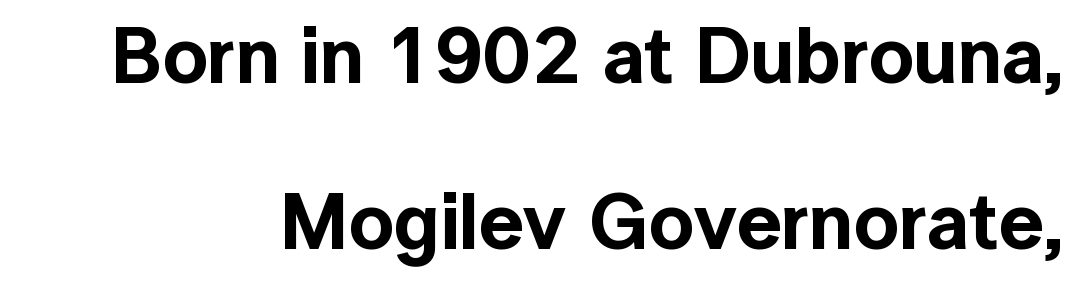
Q: Is the text italic (slanted)? A: No, it is upright.
Q: Is the typeface a serif or a sans-serif typeface? A: Sans-serif.
Q: Is the text underlined? A: No.
Q: How is the paragraph aligned? A: Right-aligned.
Q: Is the spacing between letters normal or unusually wide? A: Normal.
Q: Is the spacing between lines tight, normal or loose? A: Loose.
Q: Width (condensed, normal, or wide)? A: Normal.
Q: x-height? A: Medium.
Q: Monospaced? A: No.
